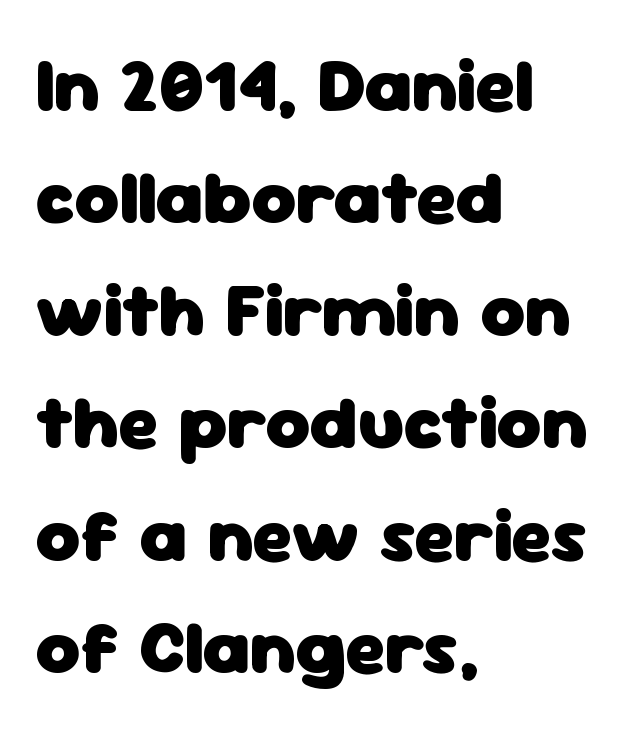
The image shows 76 px heavy sans-serif type, upright; set left-aligned, normal line spacing (1.48x), normal letter spacing, not underlined; low stroke contrast and a medium x-height.
